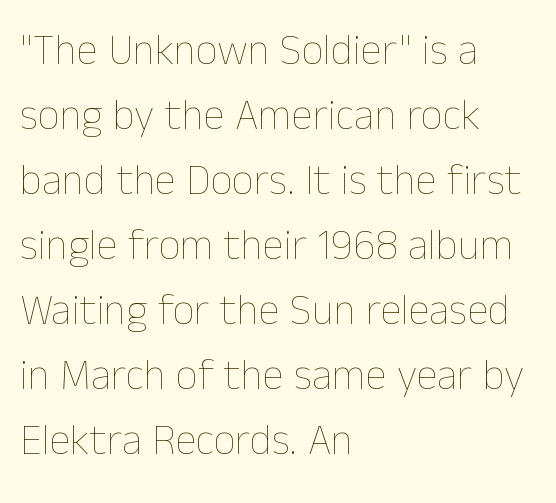
The image shows 43 px thin type, upright; set left-aligned, normal line spacing (1.51x), normal letter spacing, not underlined; low stroke contrast and a medium x-height.
